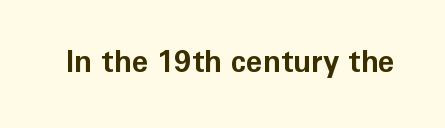
The image shows 30 px bold sans-serif type, upright; set normal letter spacing, not underlined; low stroke contrast and a medium x-height.
